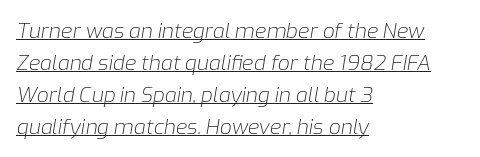
{"italic": "yes", "lean": "right", "slant_degrees": 9, "bold": "no", "underline": "yes", "align": "left", "line_spacing": "normal", "line_spacing_ratio": 1.52, "letter_spacing": "normal", "letter_spacing_em": 0.0, "glyph_px": 21}
